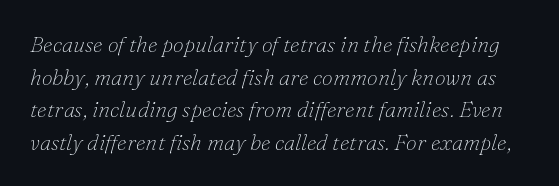
Q: Is the text bold? A: No.
Q: Is the text italic (slanted)? A: Yes, it leans right by about 16 degrees.
Q: Is the text underlined? A: No.
Q: Is the spacing between letters normal or unusually wide? A: Normal.
Q: Is the spacing between lines tight, normal or loose? A: Normal.
